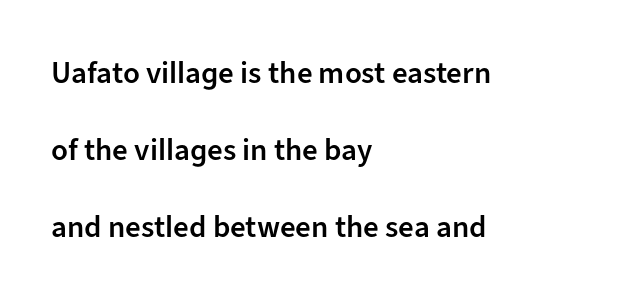
The image shows 31 px semibold sans-serif type, upright; set left-aligned, loose line spacing (2.48x), normal letter spacing, not underlined; low stroke contrast and a medium x-height.
